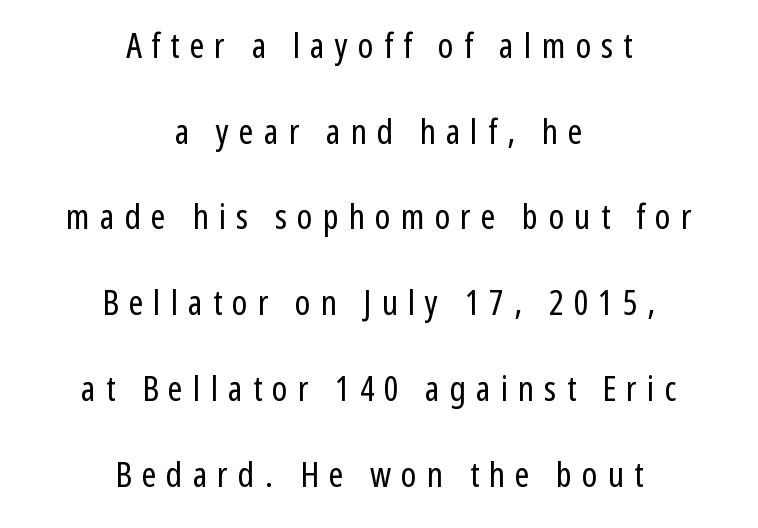
Q: Is the text bold? A: No.
Q: Is the text italic (slanted)? A: No, it is upright.
Q: Is the typeface a serif or a sans-serif typeface? A: Sans-serif.
Q: Is the text underlined? A: No.
Q: How is the paragraph aligned? A: Centered.
Q: Is the spacing between letters normal or unusually wide? A: Unusually wide.
Q: Is the spacing between lines tight, normal or loose? A: Loose.
Q: Width (condensed, normal, or wide)? A: Condensed.
Q: Stroke contrast? A: Low.
Q: x-height? A: Medium.
Q: Monospaced? A: No.
